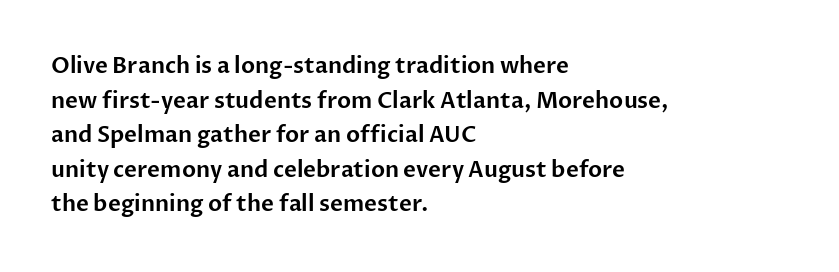
{"italic": "no", "underline": "no", "align": "left", "line_spacing": "normal", "line_spacing_ratio": 1.57, "letter_spacing": "normal", "letter_spacing_em": 0.0, "glyph_px": 22}
